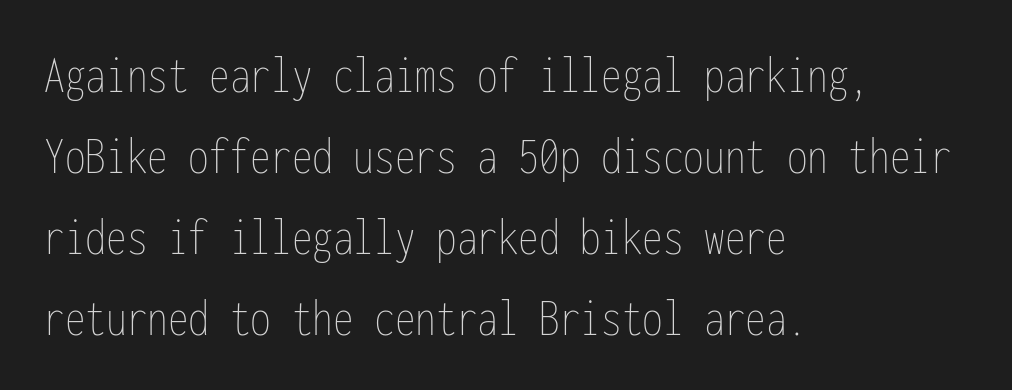
Caption: face not bold, strokes unweighted. These lines sit exactly where default settings would place them. The lines are quadded left. The letterforms sit shoulder to shoulder at normal distance. The letters stand straight up with perfectly vertical stems. The passage shown is typed in a monospace face where columns stay perfectly aligned.
